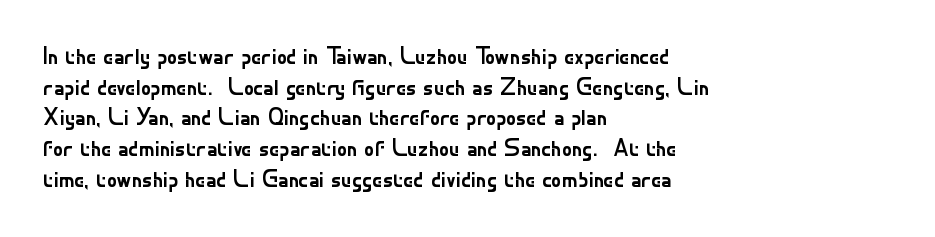
{"italic": "no", "bold": "no", "underline": "no", "align": "left", "line_spacing_ratio": 1.23, "letter_spacing": "normal", "letter_spacing_em": 0.0, "glyph_px": 25}
